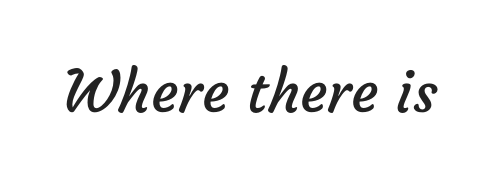
Character widths vary here, with narrow letters taking less room than wide ones. Underlining? Definitely not there. Default kerning and tracking; the words read as compact shapes. Letters have the restrained weight of plain body copy at most. The text was rendered using a sans face with plain stroke endings.
